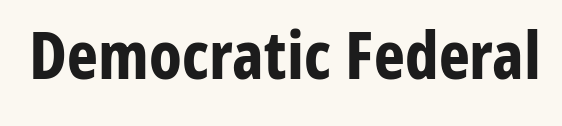
{"serif": "no", "italic": "no", "bold": "yes", "weight": "bold", "width": "condensed", "stroke_contrast": "low", "x_height": "medium", "monospaced": "no", "underline": "no", "letter_spacing": "normal", "letter_spacing_em": 0.0, "glyph_px": 66}
